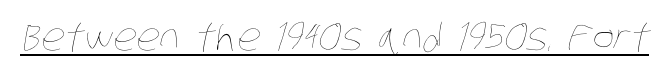
A continuous stroke trails under the words, as in a hyperlink. The letterforms sit at book weight or below. What stands out about the letter spacing? Nothing — it is the standard amount. The passage shown is typed in a proportional face where columns would drift.
